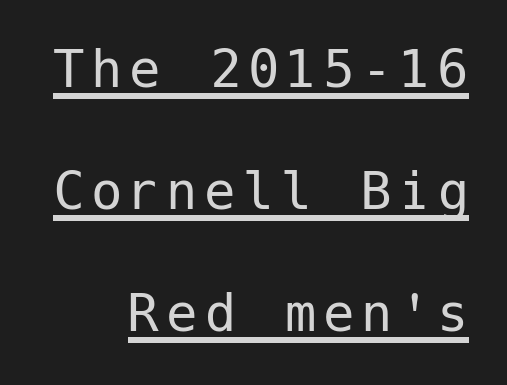
The image shows 63 px regular-weight sans-serif type, upright; set right-aligned, loose line spacing (1.94x), underlined; low stroke contrast and a medium x-height.
